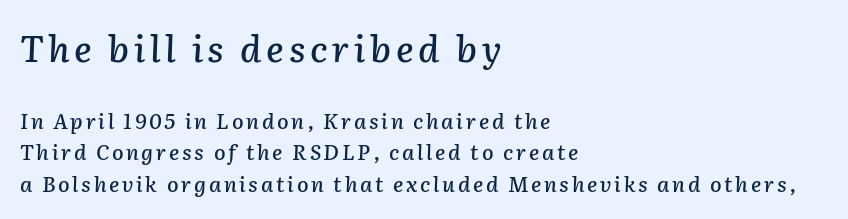
Q: Is the text italic (slanted)? A: Yes, it leans right by about 2 degrees.
Q: Is the text underlined? A: No.
Q: How is the paragraph aligned? A: Left-aligned.
Q: Is the spacing between lines tight, normal or loose? A: Normal.
Q: Which block of text is set in a larger size, the first (top) or the second (bottom)? A: The first (top) one.
Q: Width (condensed, normal, or wide)? A: Normal.
Q: Stroke contrast? A: Low.
Q: x-height? A: Medium.
Q: Monospaced? A: No.
